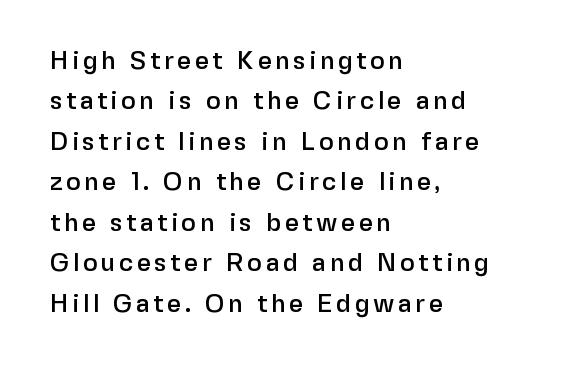
The image shows 25 px text type, upright; set left-aligned, normal line spacing (1.62x), not underlined.
